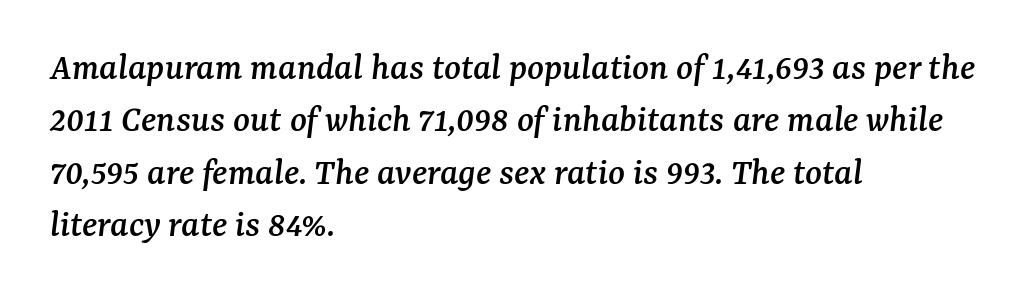
Is the block centered? No — it sits flush against the left margin. Rendered with sloped, italic letterforms. Each word holds together tightly as a unit, with standard inter-letter gaps. A typesetter would call this proportional, since set widths differ per character. Honestly, the row spacing looks completely unremarkable. The gap between lines stays unmarked.
